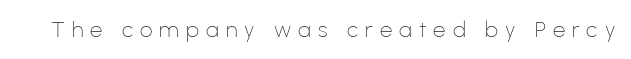
The image shows 22 px text type, upright; set unusually wide letter spacing (+0.32 em), not underlined.
